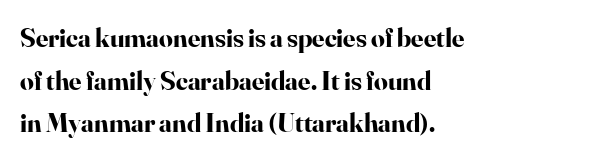
{"italic": "no", "bold": "yes", "underline": "no", "align": "left", "line_spacing": "normal", "line_spacing_ratio": 1.58, "letter_spacing": "normal", "letter_spacing_em": 0.0, "glyph_px": 27}
